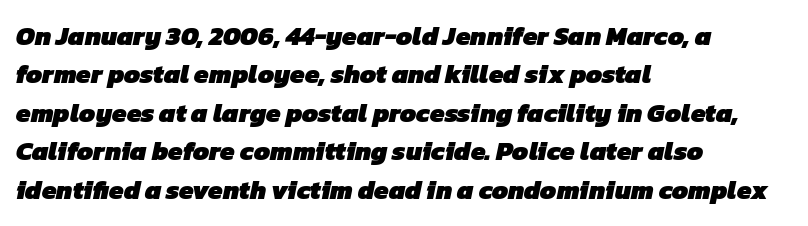
The image shows 26 px bold type; set left-aligned, normal line spacing (1.48x), normal letter spacing, not underlined.
